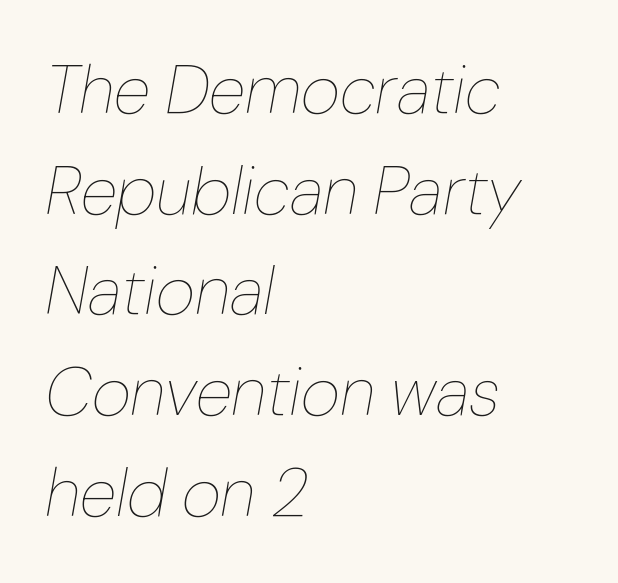
The image shows 68 px thin type, italic (leaning right); set left-aligned, normal line spacing (1.48x), normal letter spacing, not underlined; low stroke contrast and a medium x-height.
